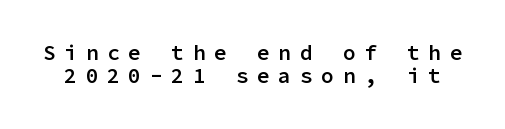
The image shows 21 px text type, upright; set tight line spacing (1.1x), unusually wide letter spacing (+0.42 em), not underlined.
